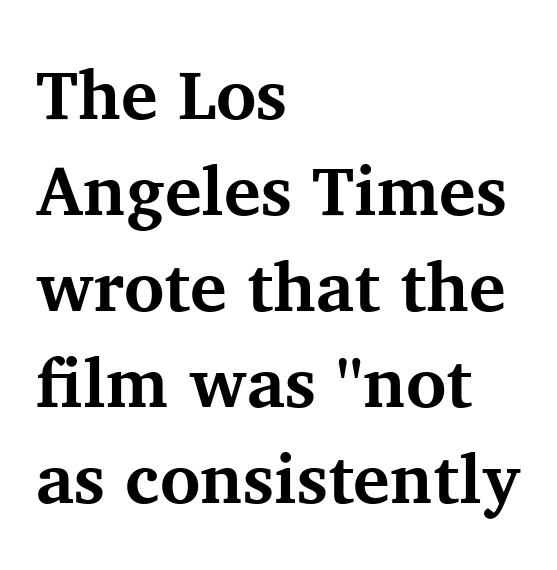
The image shows 69 px bold serif type, upright; set left-aligned, normal line spacing (1.39x), normal letter spacing, not underlined; medium stroke contrast and a medium x-height.
